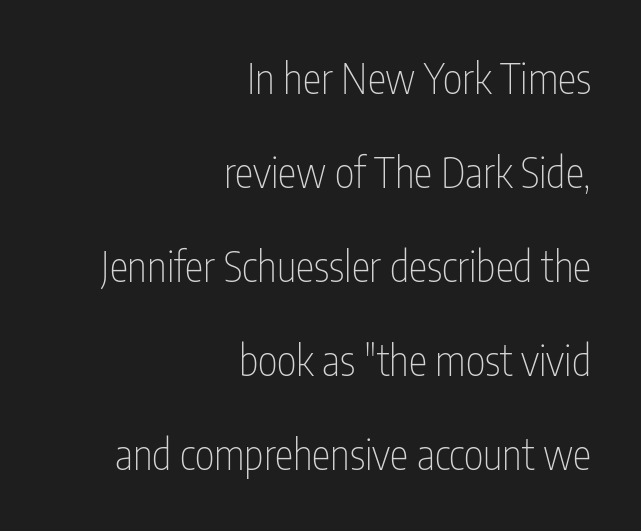
The image shows 42 px thin, condensed sans-serif type, upright; set right-aligned, loose line spacing (2.24x), normal letter spacing, not underlined; low stroke contrast and a medium x-height.
